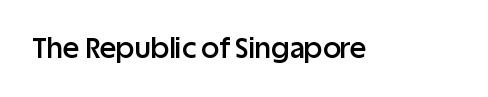
Strokes here are thickened, but only to semibold level. Descenders hang freely into open space. I'd call this a sans setting — the letters go barefoot. Every character sits straight up, as roman type does.
